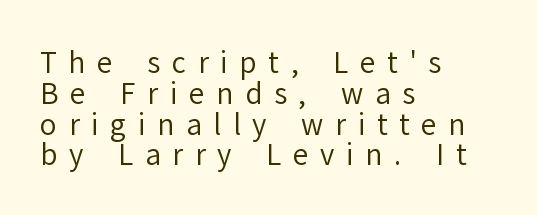
The image shows 28 px regular-weight sans-serif type, upright; set left-aligned, tight line spacing (1.1x), unusually wide letter spacing (+0.42 em), not underlined; low stroke contrast and a medium x-height.
